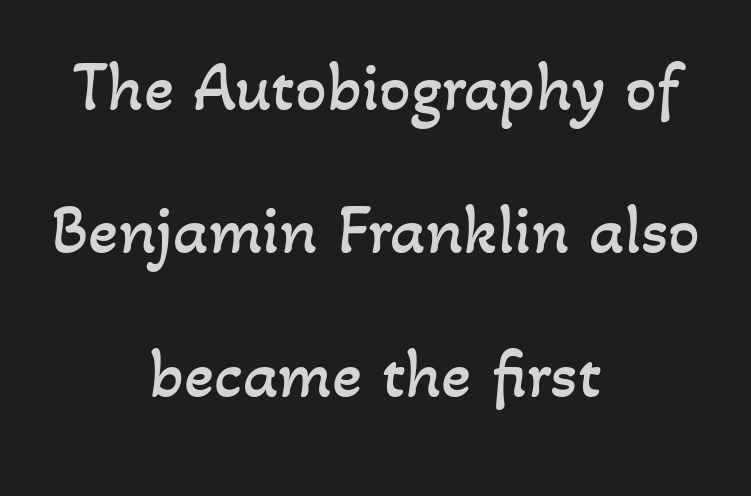
Q: Is the text bold? A: No.
Q: Is the text underlined? A: No.
Q: How is the paragraph aligned? A: Centered.
Q: Is the spacing between letters normal or unusually wide? A: Normal.
Q: Is the spacing between lines tight, normal or loose? A: Loose.
Q: Width (condensed, normal, or wide)? A: Normal.
Q: Stroke contrast? A: Low.
Q: x-height? A: Small.
Q: Monospaced? A: No.
